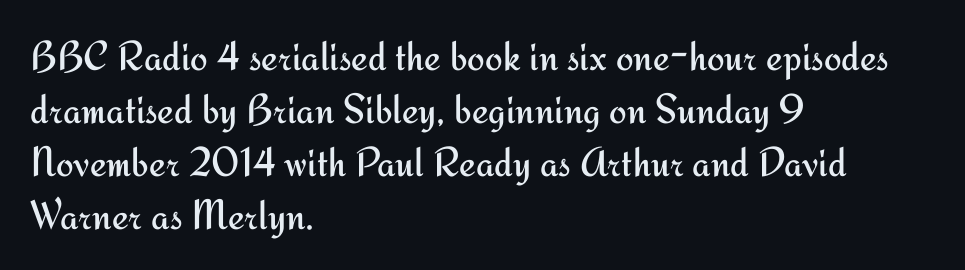
The image shows 42 px regular-weight sans-serif type, upright; set left-aligned, normal line spacing (1.26x), normal letter spacing, not underlined; medium stroke contrast and a small x-height.
